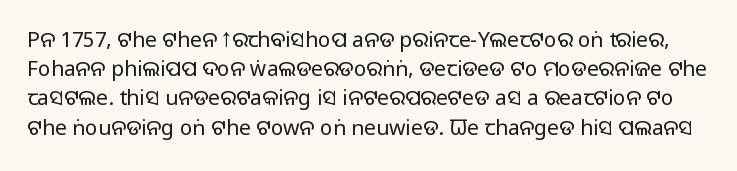
The image shows 21 px text type, upright; set normal line spacing (1.39x), normal letter spacing, not underlined.
